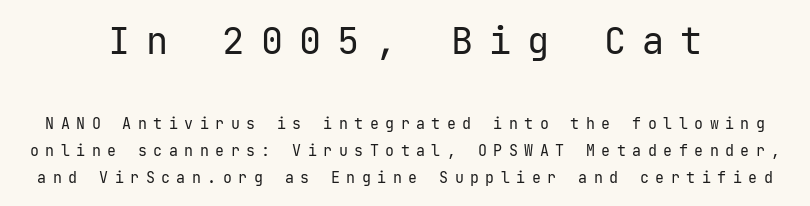
Q: Is the text bold? A: No.
Q: Is the text italic (slanted)? A: No, it is upright.
Q: Is the typeface a serif or a sans-serif typeface? A: Sans-serif.
Q: Is the text underlined? A: No.
Q: How is the paragraph aligned? A: Centered.
Q: Is the spacing between letters normal or unusually wide? A: Unusually wide.
Q: Which block of text is set in a larger size, the first (top) or the second (bottom)? A: The first (top) one.
Q: Width (condensed, normal, or wide)? A: Normal.
Q: Stroke contrast? A: Low.
Q: x-height? A: Medium.
Q: Monospaced? A: Yes.
